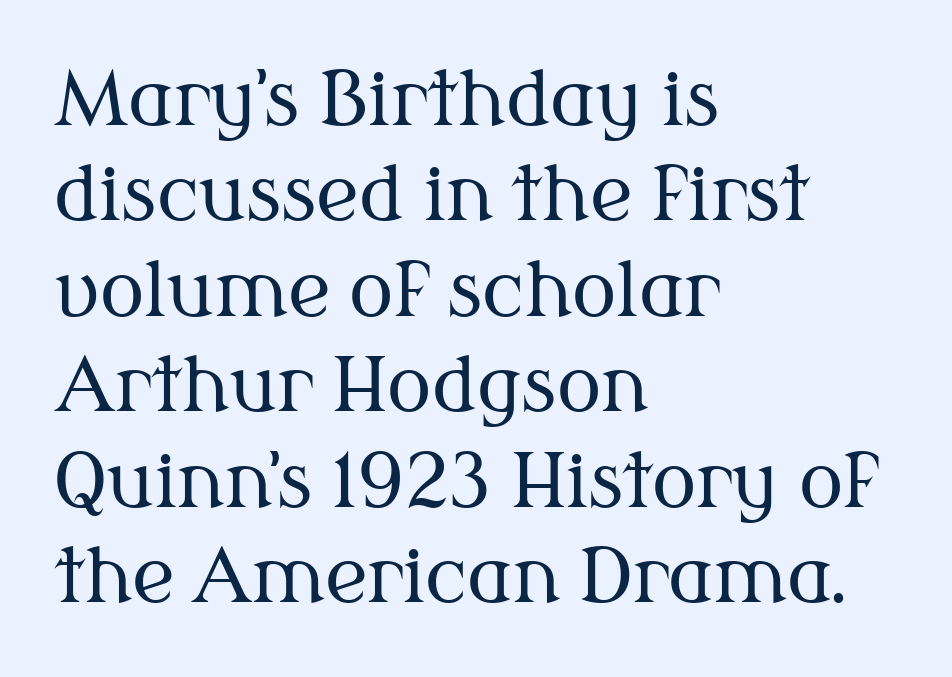
The image shows 74 px regular-weight serif type, upright; set left-aligned, normal line spacing (1.29x), normal letter spacing, not underlined; medium stroke contrast and a medium x-height.
